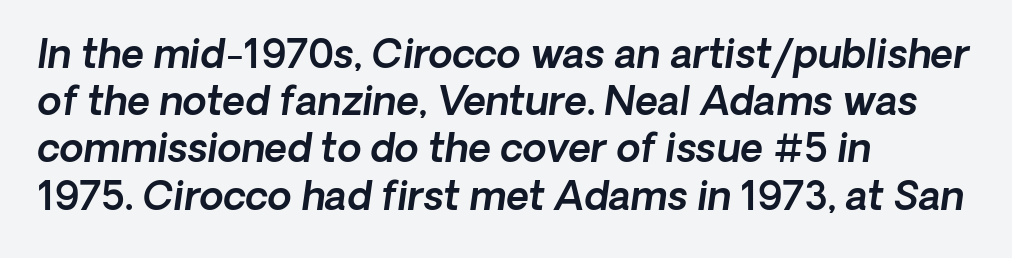
The image shows 39 px sans-serif type; set left-aligned, line spacing 1.21x, normal letter spacing, not underlined; a medium x-height.
